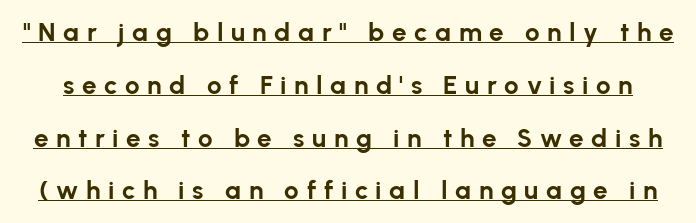
{"italic": "no", "bold": "yes", "underline": "yes", "line_spacing": "loose", "line_spacing_ratio": 2.03, "letter_spacing": "wide", "letter_spacing_em": 0.29, "glyph_px": 26}
